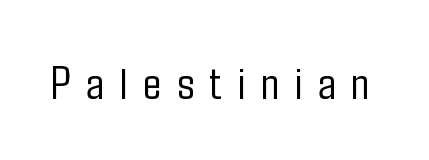
Q: Is the text bold? A: No.
Q: Is the text italic (slanted)? A: No, it is upright.
Q: Is the typeface a serif or a sans-serif typeface? A: Sans-serif.
Q: Is the text underlined? A: No.
Q: Is the spacing between letters normal or unusually wide? A: Unusually wide.
Q: Width (condensed, normal, or wide)? A: Condensed.
Q: Stroke contrast? A: Low.
Q: x-height? A: Medium.
Q: Monospaced? A: No.
